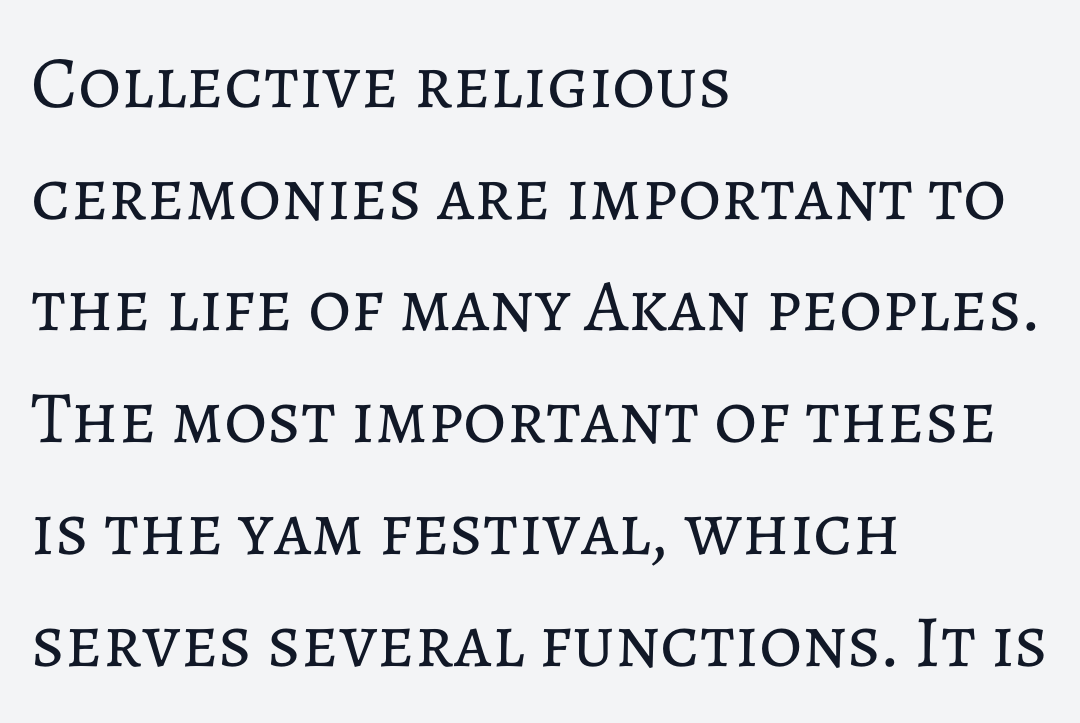
Line spacing here is normal. Only glyphs here, with clear space below each row. Each stroke keeps to a modest, everyday thickness or less. Character widths vary here, with narrow letters taking less room than wide ones. These lines stack with their left ends in a neat column.
